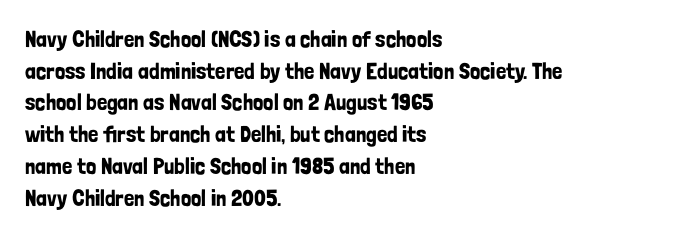
The tracking reads as untouched default to a designer's eye. These lines were composed using upright roman letters. A clean baseline with only descenders dipping below it. The designer left line spacing at the default. The lines are quadded left.
